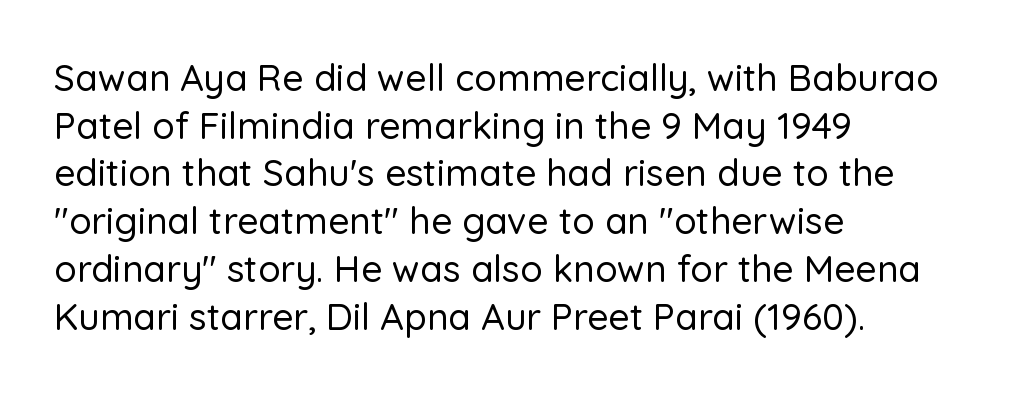
Baseline-to-baseline distance is the conventional proportion of letter height. The compositor pushed each line to the left boundary. The typography opts for an upright posture over an oblique one. A typesetter would call this proportional, since set widths differ per character. The space beneath each line is pristine and unruled. Unlike a traditional serif, this face leaves its strokes unadorned.
